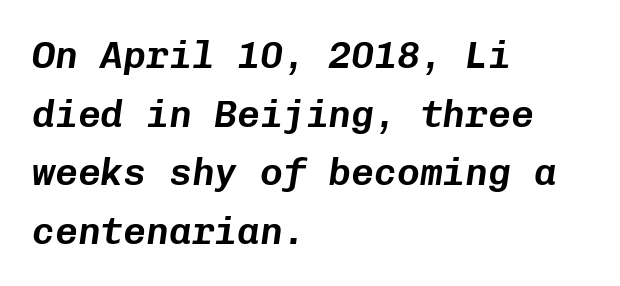
Between one letter and the next there's only the usual sliver of space. The axis of the letterforms is tilted away from vertical. The space between consecutive lines is moderate. Each line starts at the same left margin while the right side varies.
